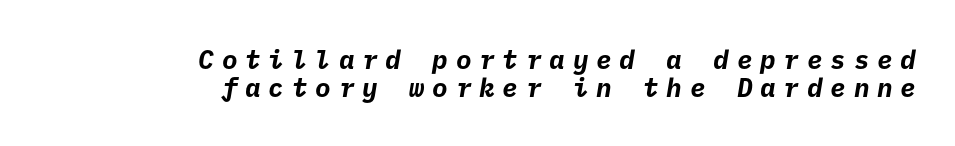
Q: Is the text bold? A: Yes.
Q: Is the text underlined? A: No.
Q: How is the paragraph aligned? A: Right-aligned.
Q: Is the spacing between letters normal or unusually wide? A: Unusually wide.
Q: Is the spacing between lines tight, normal or loose? A: Tight.
